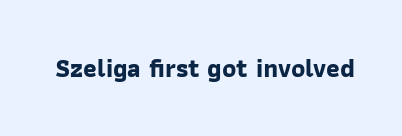
Set as a true bold cut, around the 700 mark. No word sits above an underline. Nothing unusual about the tracking: characters are spaced as the font intends.
